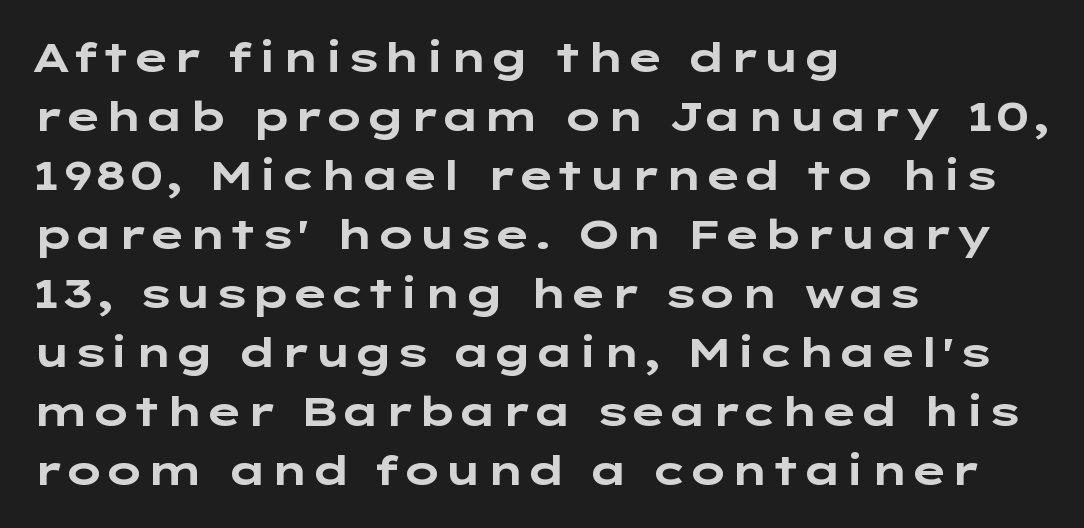
The image shows 41 px bold, wide sans-serif type, upright; set left-aligned, normal line spacing (1.44x), normal letter spacing, not underlined; low stroke contrast and a medium x-height.
